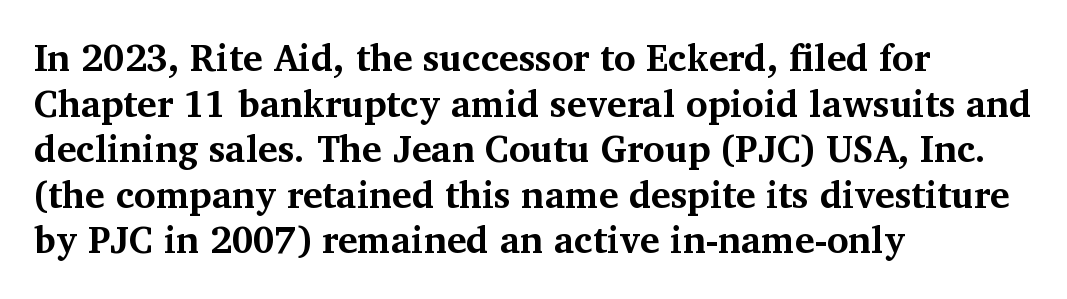
The image shows 37 px bold serif type, upright; set left-aligned, line spacing 1.23x, normal letter spacing, not underlined; medium stroke contrast and a medium x-height.
